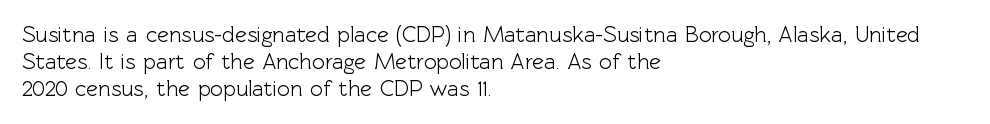
The image shows 22 px text type, upright; set left-aligned, line spacing 1.23x, normal letter spacing, not underlined.
